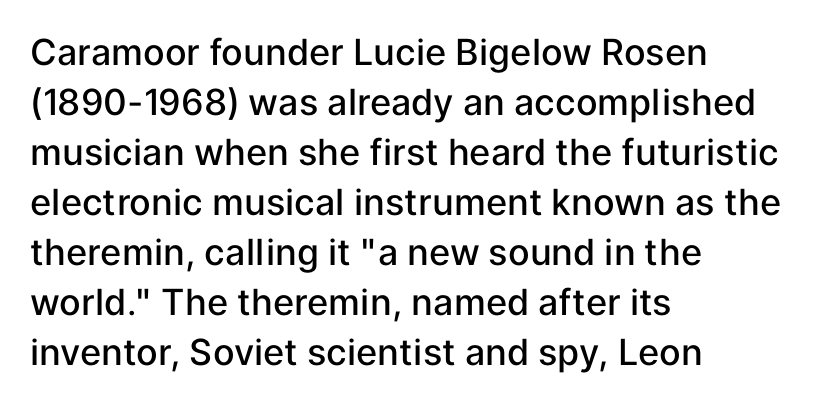
Q: Is the text bold? A: Semi-bold.
Q: Is the text italic (slanted)? A: No, it is upright.
Q: Is the typeface a serif or a sans-serif typeface? A: Sans-serif.
Q: Is the text underlined? A: No.
Q: How is the paragraph aligned? A: Left-aligned.
Q: Is the spacing between letters normal or unusually wide? A: Normal.
Q: Is the spacing between lines tight, normal or loose? A: Normal.
Q: Width (condensed, normal, or wide)? A: Normal.
Q: Stroke contrast? A: Low.
Q: x-height? A: Medium.
Q: Monospaced? A: No.
